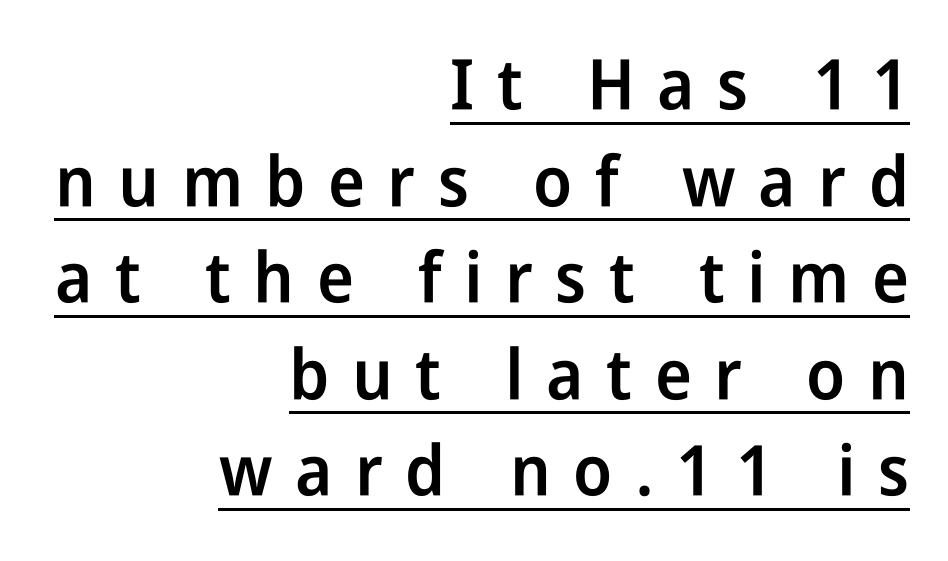
{"serif": "no", "italic": "no", "bold": "semi", "weight": "semibold", "width": "condensed", "stroke_contrast": "low", "x_height": "medium", "monospaced": "no", "underline": "yes", "align": "right", "line_spacing": "normal", "line_spacing_ratio": 1.38, "letter_spacing": "wide", "letter_spacing_em": 0.32, "glyph_px": 70}
